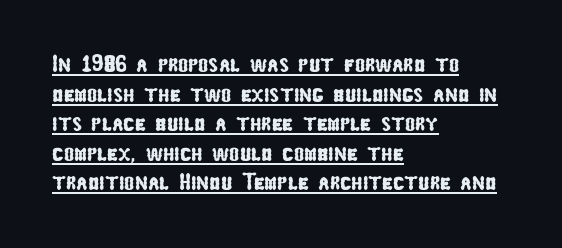
The image shows 24 px text type; set left-aligned, line spacing 1.23x, normal letter spacing, underlined.
